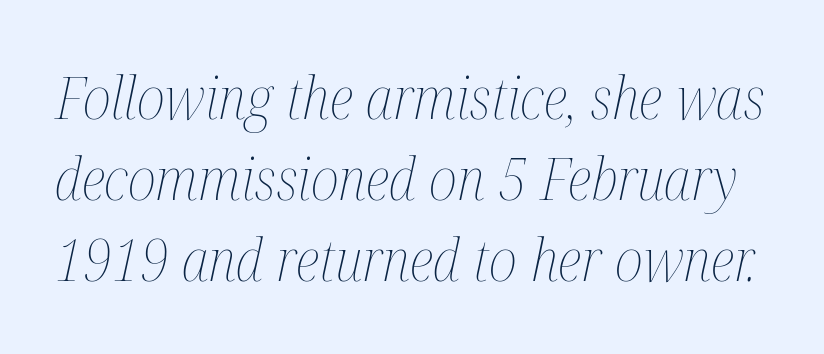
The image shows 59 px thin, condensed type, italic (leaning right); set normal line spacing (1.37x), normal letter spacing, not underlined; medium stroke contrast and a medium x-height.
